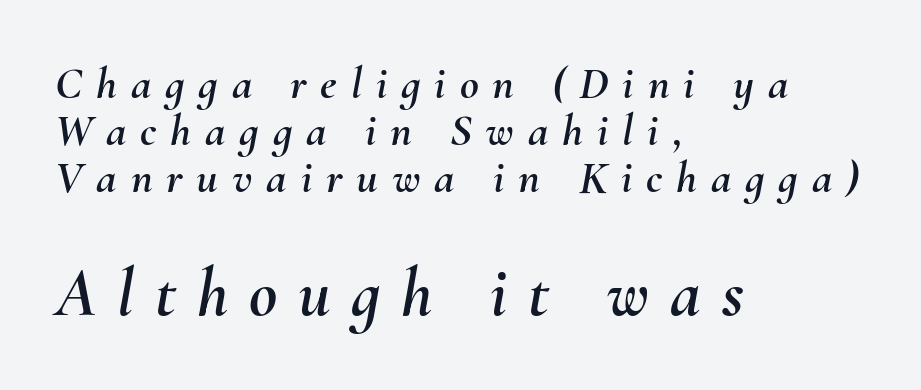
What's the leading like? Squeezed, with rows nearly overlapping. A clean baseline with only descenders dipping below it. Teacher's note: observe the even left margin — that is flush-left alignment. Compared with typical body copy, the letter spacing here is much looser. The letters advance in unequal steps, a hallmark of proportional type.
